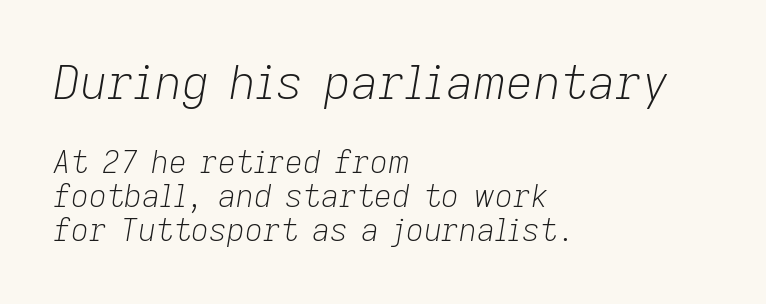
Q: Is the text bold? A: No.
Q: Is the text italic (slanted)? A: Yes, it leans right by about 9 degrees.
Q: Is the text underlined? A: No.
Q: How is the paragraph aligned? A: Left-aligned.
Q: Is the spacing between letters normal or unusually wide? A: Normal.
Q: Is the spacing between lines tight, normal or loose? A: Tight.
Q: Which block of text is set in a larger size, the first (top) or the second (bottom)? A: The first (top) one.
Q: Width (condensed, normal, or wide)? A: Normal.
Q: Stroke contrast? A: Low.
Q: x-height? A: Medium.
Q: Monospaced? A: No.
